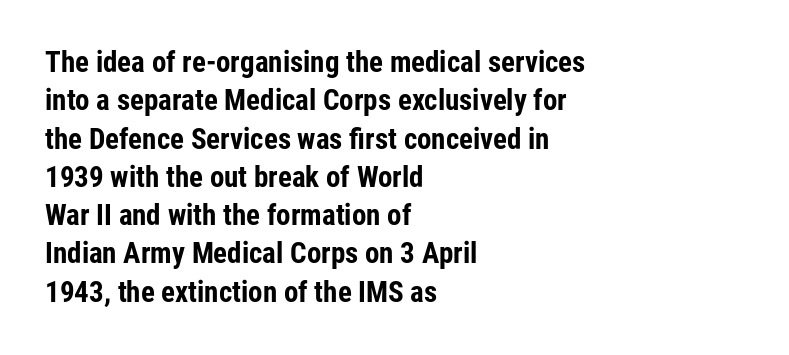
{"serif": "no", "italic": "no", "bold": "yes", "weight": "bold", "width": "condensed", "stroke_contrast": "low", "x_height": "medium", "monospaced": "no", "underline": "no", "align": "left", "line_spacing": "normal", "line_spacing_ratio": 1.32, "letter_spacing": "normal", "letter_spacing_em": 0.0, "glyph_px": 29}
